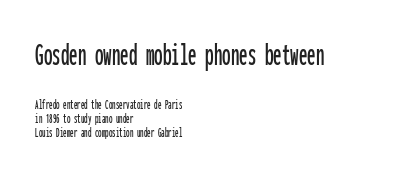
The image shows 34 px condensed sans-serif type, upright, monospaced; set left-aligned, tight line spacing (0.99x), normal letter spacing, not underlined; the first (top) block is 2.43x larger; low stroke contrast and a medium x-height.
